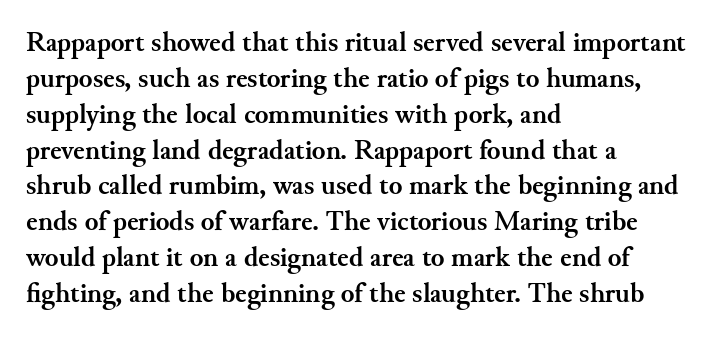
The image shows 28 px semibold serif type, upright; set left-aligned, normal line spacing (1.28x), normal letter spacing, not underlined; medium stroke contrast and a small x-height.
